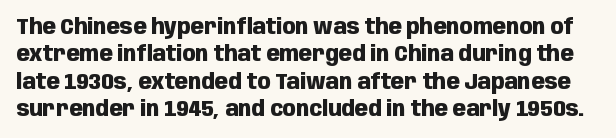
Q: Is the text bold? A: Yes.
Q: Is the text italic (slanted)? A: No, it is upright.
Q: Is the text underlined? A: No.
Q: Is the spacing between letters normal or unusually wide? A: Normal.
